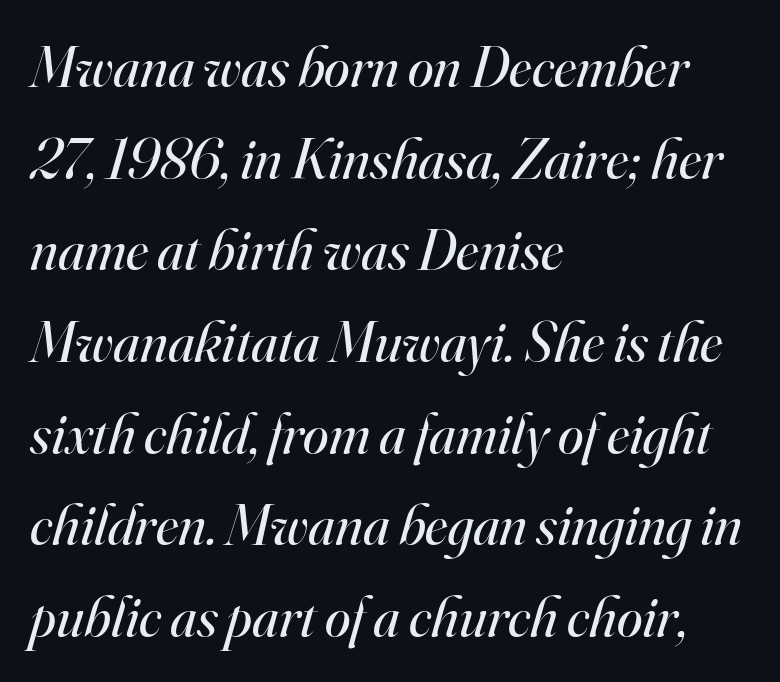
Characters follow at the spacing the type designer built in. Layout note: lines flush left. A typesetter would call this leading conventional body-copy spacing. The glyphs are unaccompanied by any horizontal stroke below them. Looks like regular typesetting: each glyph gets only the width it needs. The weight tops out at a normal text grade.
